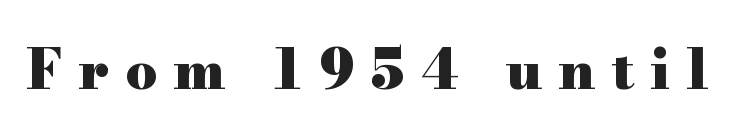
{"serif": "yes", "italic": "no", "bold": "yes", "weight": "heavy", "width": "wide", "stroke_contrast": "high", "x_height": "small", "monospaced": "no", "underline": "no", "letter_spacing": "wide", "letter_spacing_em": 0.29, "glyph_px": 56}
